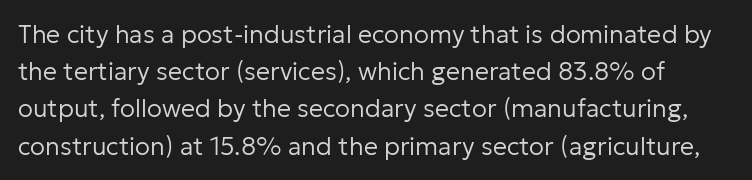
Q: Is the text bold? A: No.
Q: Is the text italic (slanted)? A: No, it is upright.
Q: Is the text underlined? A: No.
Q: Is the spacing between letters normal or unusually wide? A: Normal.
Q: Is the spacing between lines tight, normal or loose? A: Normal.
